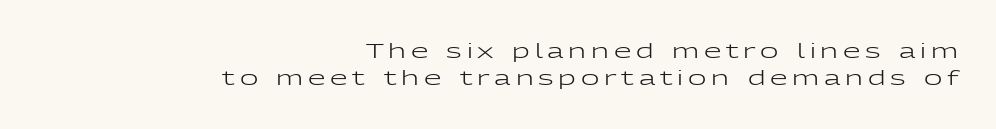
{"italic": "no", "bold": "no", "underline": "no", "align": "right", "line_spacing": "normal", "line_spacing_ratio": 1.36, "letter_spacing": "wide", "letter_spacing_em": 0.24, "glyph_px": 20}
